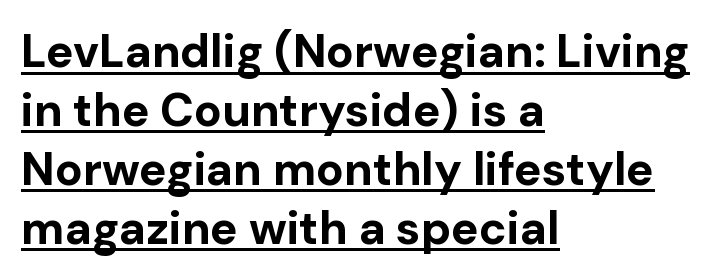
Q: Is the text bold? A: Yes.
Q: Is the text italic (slanted)? A: No, it is upright.
Q: Is the typeface a serif or a sans-serif typeface? A: Sans-serif.
Q: Is the text underlined? A: Yes.
Q: How is the paragraph aligned? A: Left-aligned.
Q: Is the spacing between letters normal or unusually wide? A: Normal.
Q: Is the spacing between lines tight, normal or loose? A: Normal.
Q: Width (condensed, normal, or wide)? A: Normal.
Q: Stroke contrast? A: Low.
Q: x-height? A: Medium.
Q: Monospaced? A: No.
